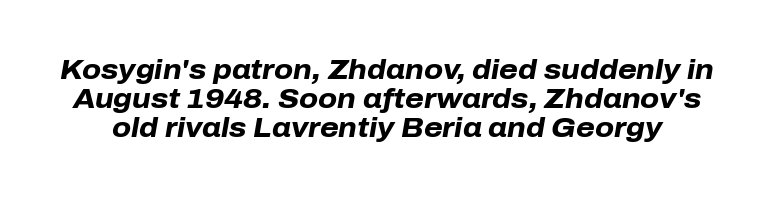
{"italic": "yes", "lean": "right", "slant_degrees": 10, "bold": "yes", "underline": "no", "line_spacing": "tight", "line_spacing_ratio": 1.07, "letter_spacing": "normal", "letter_spacing_em": 0.0, "glyph_px": 27}
